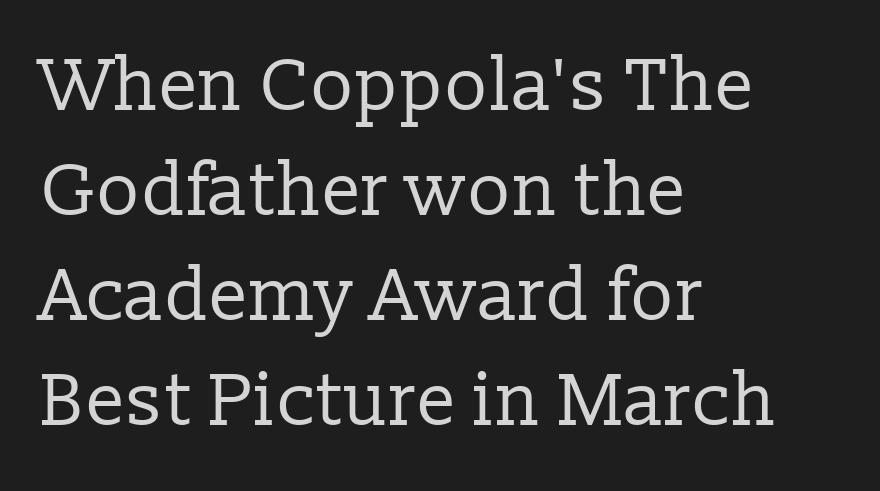
Q: Is the text bold? A: No.
Q: Is the text italic (slanted)? A: No, it is upright.
Q: Is the typeface a serif or a sans-serif typeface? A: Serif.
Q: Is the text underlined? A: No.
Q: How is the paragraph aligned? A: Left-aligned.
Q: Is the spacing between letters normal or unusually wide? A: Normal.
Q: Is the spacing between lines tight, normal or loose? A: Normal.
Q: Width (condensed, normal, or wide)? A: Normal.
Q: Stroke contrast? A: Low.
Q: x-height? A: Medium.
Q: Monospaced? A: No.
